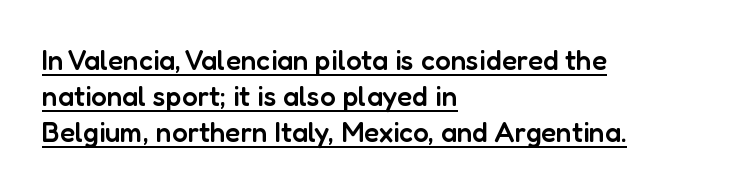
{"serif": "no", "italic": "no", "bold": "semi", "weight": "semibold", "width": "normal", "stroke_contrast": "low", "x_height": "medium", "monospaced": "no", "underline": "yes", "align": "left", "line_spacing": "normal", "line_spacing_ratio": 1.28, "letter_spacing": "normal", "letter_spacing_em": 0.0, "glyph_px": 28}
